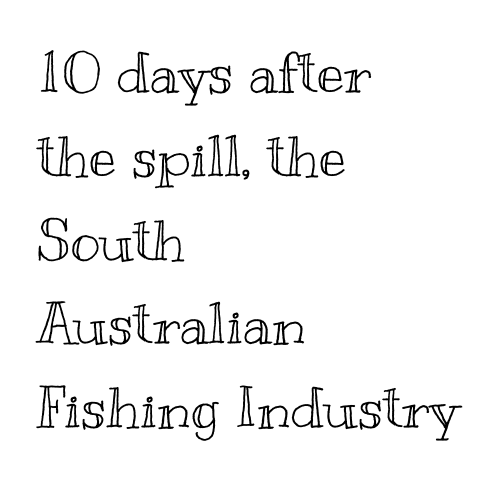
The image shows 57 px wide type, upright; set left-aligned, normal line spacing (1.47x), normal letter spacing, not underlined; a small x-height.
